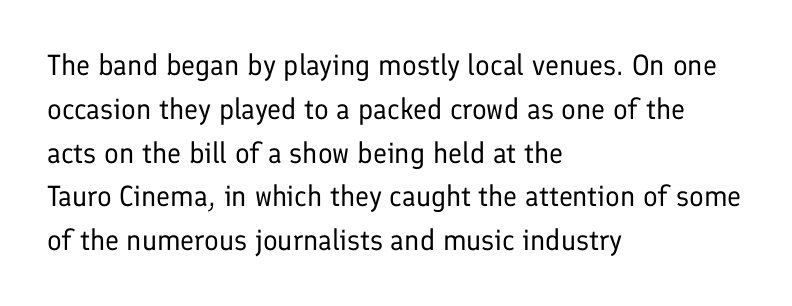
This is not heavy type; no bold has been used. A typesetter would call this proportional, since set widths differ per character. Compared with typical body copy, the letter spacing here is the same. The passage shown is not underscored anywhere.
